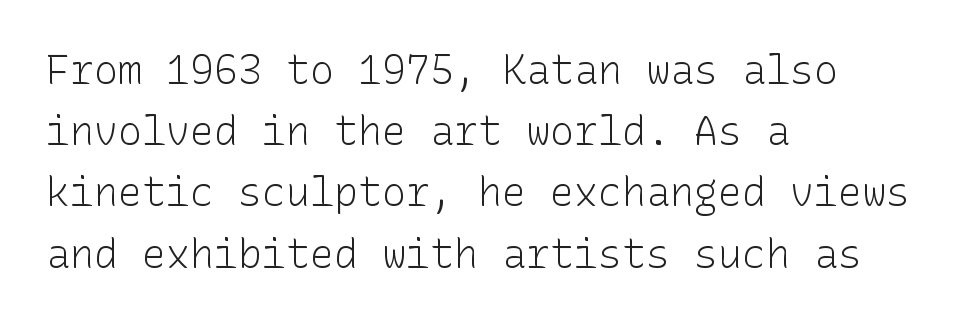
{"serif": "no", "italic": "no", "bold": "no", "weight": "light", "width": "normal", "stroke_contrast": "low", "x_height": "medium", "underline": "no", "align": "left", "line_spacing": "normal", "line_spacing_ratio": 1.53, "letter_spacing": "normal", "letter_spacing_em": 0.0, "glyph_px": 40}
